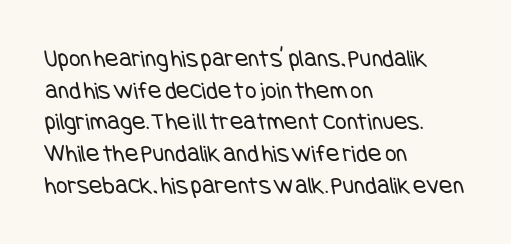
{"bold": "no", "underline": "no", "align": "left", "line_spacing": "normal", "line_spacing_ratio": 1.27, "letter_spacing": "normal", "letter_spacing_em": 0.0, "glyph_px": 25}
